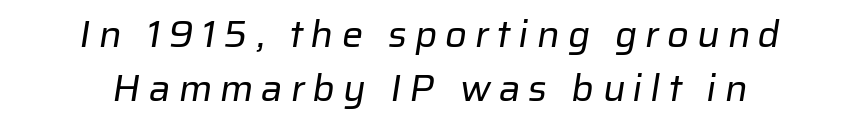
The typesetter chose a symmetrical, centered arrangement here. Varying glyph widths throughout — classic text-font behaviour. Any mark beneath the type? The region is blank. Reading down the column, the eye jumps a familiar distance to each next line. This rendering employs a face without finishing strokes, i.e., a sans-serif. Students, note that the glyphs here are deliberately spaced far apart.
